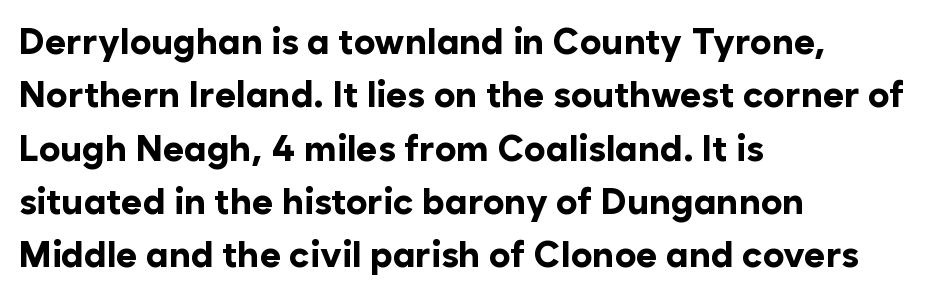
Caption: bold face, heavy strokes. Quick note: not italic, upright. Each letter keeps its own natural width here, so spacing adapts to shape. The zone under the glyphs is completely vacant. Horizontal bands of white between lines are of average thickness. You could call the tracking neutral — neither tight nor loose.
